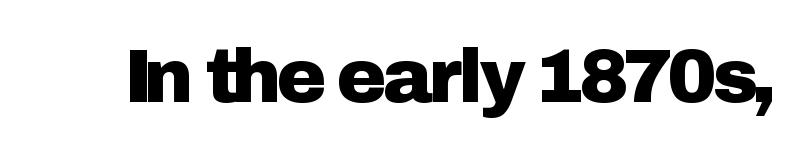
Characters follow at the spacing the type designer built in. Nobody drew a line under any word here. You can tell it's not italic because the verticals are truly vertical. The face used here is proportionally spaced, like ordinary book or web type. The designer went with a sans here, leaving each stem footless.
